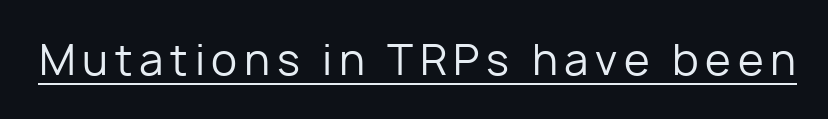
To sum up the face: it is a sans, with no serifs. Varying glyph widths throughout — classic text-font behaviour. Nope, not italic — everything's standing straight. The font is comparable to plain body text, perhaps lighter. The specimen includes a rule beneath the text block's lines.
